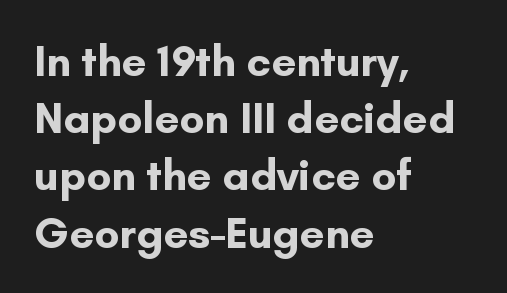
Vertical strokes here are truly vertical. What stands out about the letter spacing? Nothing — it is the standard amount. Leading: standard. Look at the bottom of the vertical strokes: they stop flat, with no serifs.
